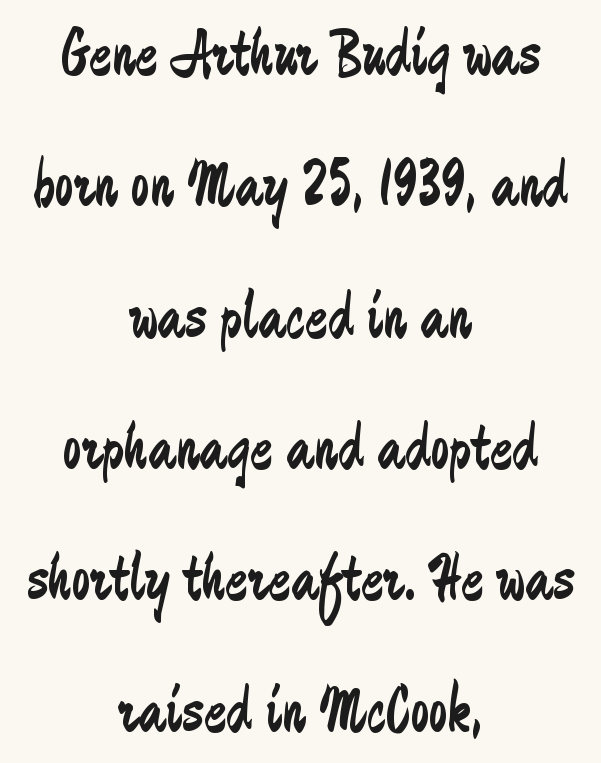
Q: Is the text bold? A: No.
Q: Is the text italic (slanted)? A: Yes.
Q: Is the typeface a serif or a sans-serif typeface? A: Sans-serif.
Q: Is the text underlined? A: No.
Q: How is the paragraph aligned? A: Centered.
Q: Is the spacing between letters normal or unusually wide? A: Normal.
Q: Is the spacing between lines tight, normal or loose? A: Loose.
Q: Width (condensed, normal, or wide)? A: Condensed.
Q: Stroke contrast? A: Low.
Q: x-height? A: Medium.
Q: Monospaced? A: No.
